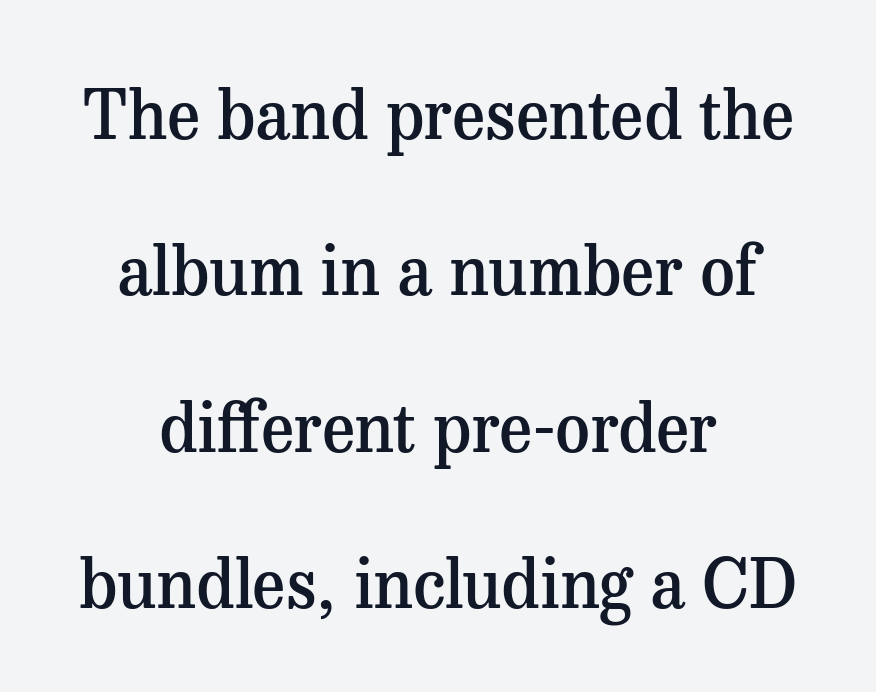
{"serif": "yes", "italic": "no", "bold": "semi", "weight": "semibold", "width": "normal", "stroke_contrast": "medium", "x_height": "medium", "monospaced": "no", "underline": "no", "align": "center", "line_spacing": "loose", "line_spacing_ratio": 2.3, "letter_spacing": "normal", "letter_spacing_em": 0.0, "glyph_px": 68}
